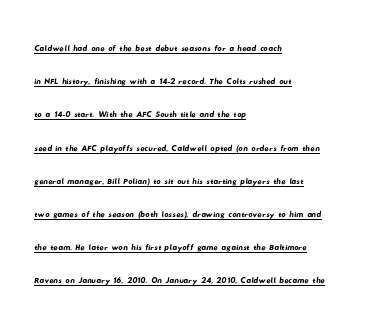
Left-aligned paragraph, ragged on the right. The sample's only ornament is a line tracing under the words. Whoever set this chose a conventional vertical rhythm. The tracking reads as untouched default to a designer's eye.
